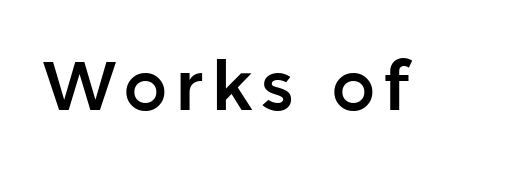
Q: Is the text italic (slanted)? A: No, it is upright.
Q: Is the typeface a serif or a sans-serif typeface? A: Sans-serif.
Q: Is the text underlined? A: No.
Q: Width (condensed, normal, or wide)? A: Normal.
Q: Stroke contrast? A: Low.
Q: x-height? A: Medium.
Q: Monospaced? A: No.
